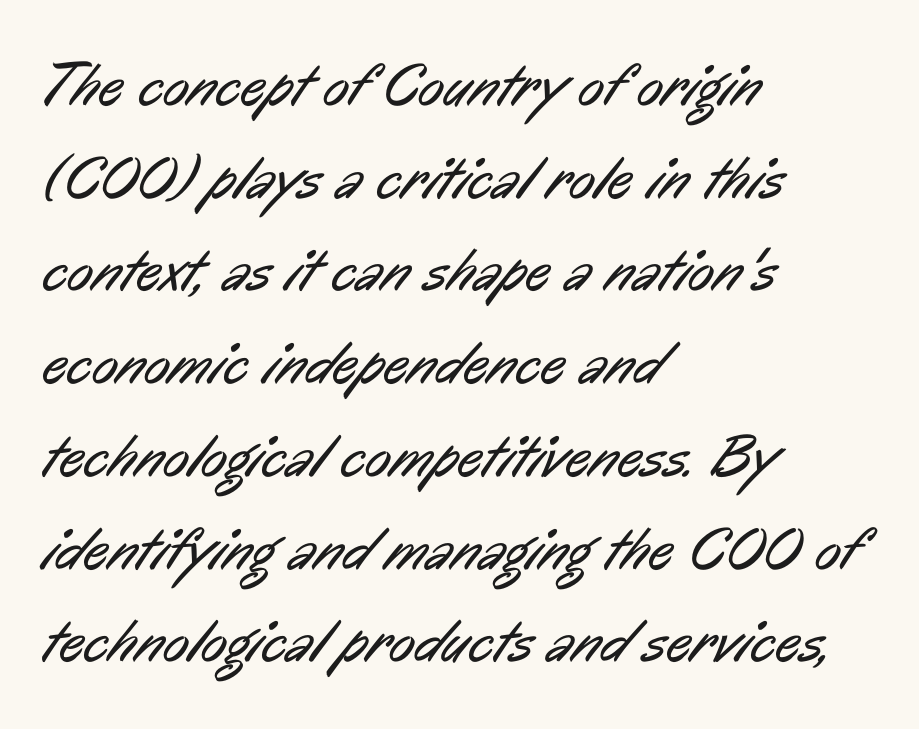
Q: Is the text bold? A: No.
Q: Is the typeface a serif or a sans-serif typeface? A: Sans-serif.
Q: Is the text underlined? A: No.
Q: How is the paragraph aligned? A: Left-aligned.
Q: Is the spacing between letters normal or unusually wide? A: Normal.
Q: Is the spacing between lines tight, normal or loose? A: Normal.
Q: Width (condensed, normal, or wide)? A: Condensed.
Q: Stroke contrast? A: Low.
Q: x-height? A: Medium.
Q: Monospaced? A: No.
